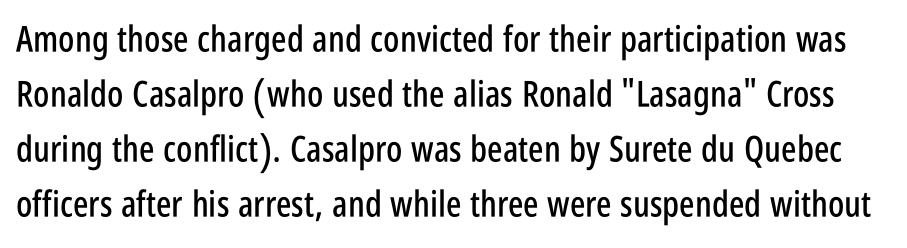
Q: Is the text italic (slanted)? A: No, it is upright.
Q: Is the typeface a serif or a sans-serif typeface? A: Sans-serif.
Q: Is the text underlined? A: No.
Q: Is the spacing between letters normal or unusually wide? A: Normal.
Q: Is the spacing between lines tight, normal or loose? A: Normal.
Q: Width (condensed, normal, or wide)? A: Condensed.
Q: Stroke contrast? A: Low.
Q: x-height? A: Large.
Q: Monospaced? A: No.
